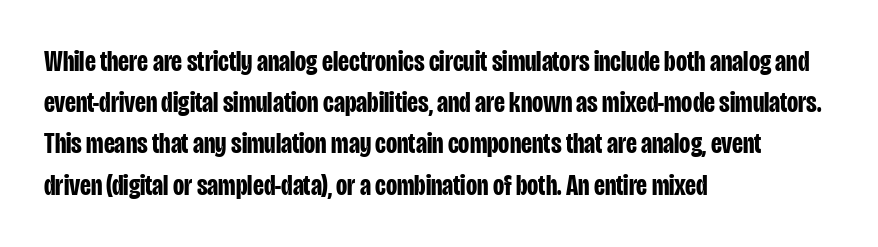
Q: Is the text bold? A: Yes.
Q: Is the text italic (slanted)? A: No, it is upright.
Q: Is the typeface a serif or a sans-serif typeface? A: Sans-serif.
Q: Is the text underlined? A: No.
Q: How is the paragraph aligned? A: Left-aligned.
Q: Is the spacing between letters normal or unusually wide? A: Normal.
Q: Is the spacing between lines tight, normal or loose? A: Normal.
Q: Width (condensed, normal, or wide)? A: Condensed.
Q: Stroke contrast? A: Low.
Q: x-height? A: Large.
Q: Monospaced? A: No.
